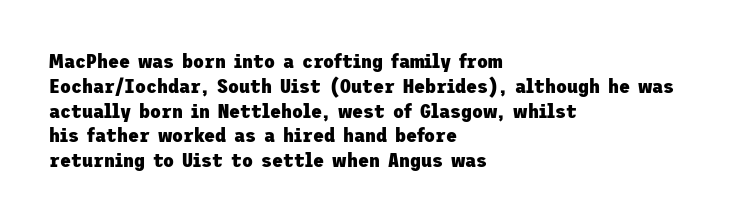
The image shows 20 px bold type, upright; set left-aligned, line spacing 1.24x, normal letter spacing, not underlined.
